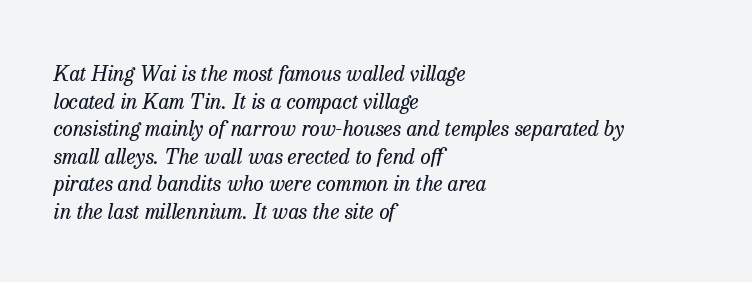
{"italic": "yes", "lean": "right", "slant_degrees": 13, "bold": "no", "underline": "no", "align": "left", "line_spacing": "normal", "line_spacing_ratio": 1.31, "letter_spacing": "normal", "letter_spacing_em": 0.0, "glyph_px": 21}
